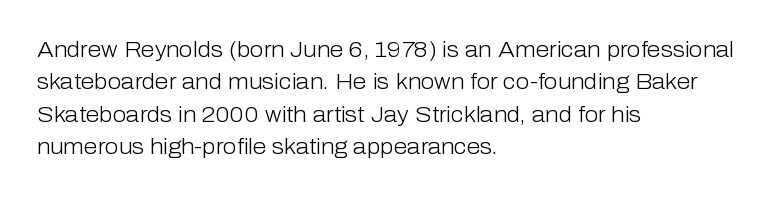
Q: Is the text bold? A: No.
Q: Is the text italic (slanted)? A: No, it is upright.
Q: Is the text underlined? A: No.
Q: How is the paragraph aligned? A: Left-aligned.
Q: Is the spacing between letters normal or unusually wide? A: Normal.
Q: Is the spacing between lines tight, normal or loose? A: Normal.
